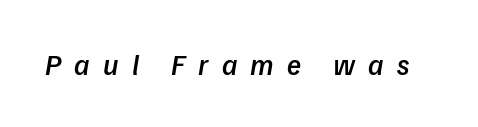
How are the letters spaced? Widely, with obvious added tracking. Each letter keeps its own natural width here, so spacing adapts to shape. The face used here has a pronounced slope to its letters. Weight check: semibold — heavier than regular, not quite bold.
